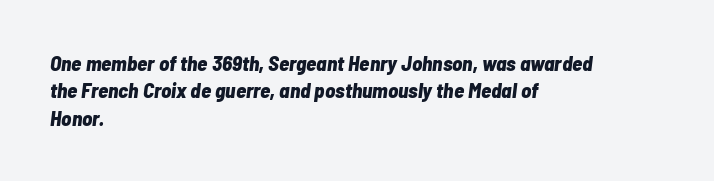
Q: Is the text bold? A: Yes.
Q: Is the text italic (slanted)? A: Yes, it leans right by about 7 degrees.
Q: Is the text underlined? A: No.
Q: How is the paragraph aligned? A: Left-aligned.
Q: Is the spacing between letters normal or unusually wide? A: Normal.
Q: Is the spacing between lines tight, normal or loose? A: Normal.
